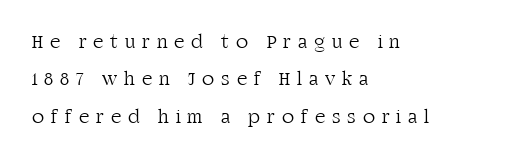
Nobody drew a line under any word here. Quick note: not italic, upright. There is plenty of visible air inserted between adjacent glyphs. The typesetting does not lean heavy: it is not bold. Reading down the block, your eye returns to a fixed left position each line.
